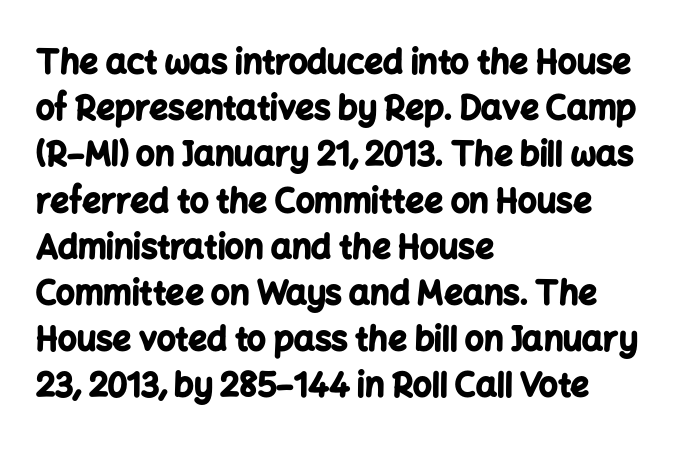
{"serif": "no", "italic": "no", "bold": "yes", "weight": "bold", "width": "normal", "stroke_contrast": "low", "x_height": "medium", "monospaced": "no", "underline": "no", "align": "left", "line_spacing": "normal", "line_spacing_ratio": 1.4, "letter_spacing": "normal", "letter_spacing_em": 0.0, "glyph_px": 33}
